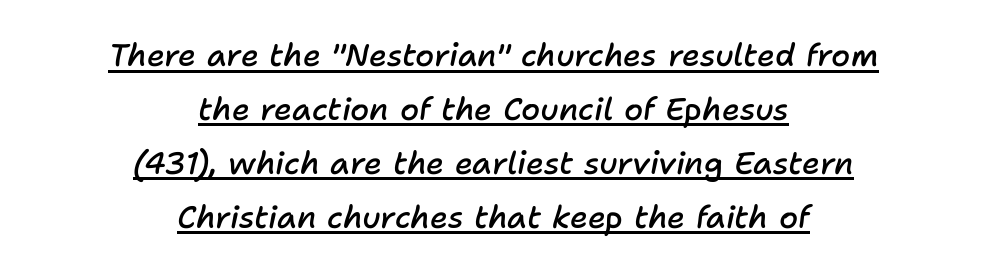
{"italic": "yes", "lean": "right", "slant_degrees": 11, "bold": "semi", "weight": "semibold", "width": "normal", "stroke_contrast": "low", "x_height": "medium", "monospaced": "no", "underline": "yes", "align": "center", "line_spacing_ratio": 1.74, "letter_spacing": "normal", "letter_spacing_em": 0.0, "glyph_px": 31}
